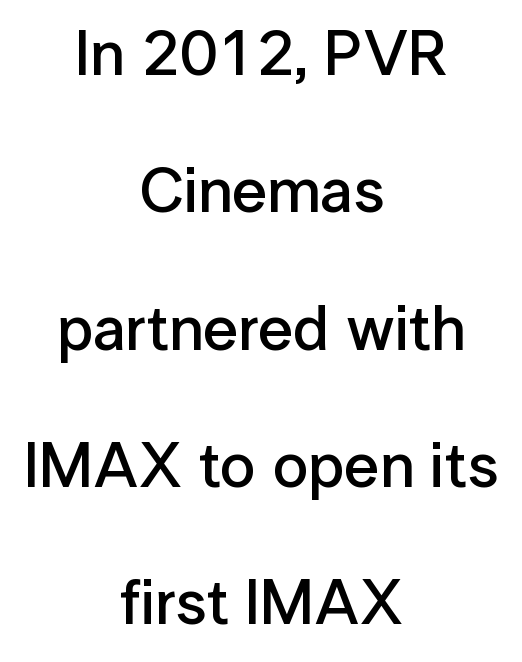
{"serif": "no", "italic": "no", "bold": "semi", "weight": "semibold", "width": "normal", "stroke_contrast": "low", "x_height": "medium", "monospaced": "no", "underline": "no", "align": "center", "line_spacing": "loose", "line_spacing_ratio": 2.18, "letter_spacing": "normal", "letter_spacing_em": 0.0, "glyph_px": 63}
